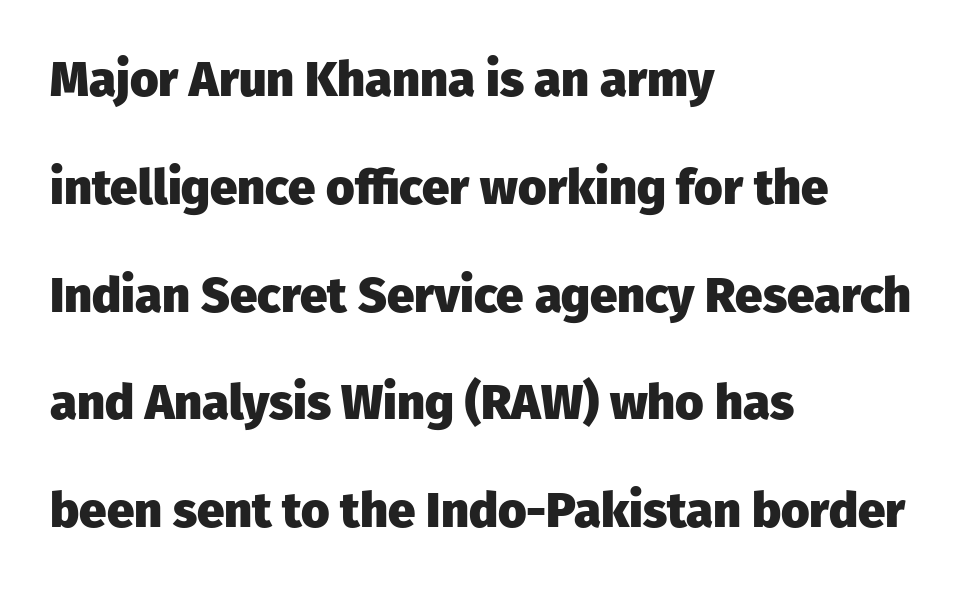
{"serif": "no", "italic": "no", "bold": "yes", "weight": "heavy", "width": "normal", "stroke_contrast": "low", "x_height": "medium", "monospaced": "no", "underline": "no", "align": "left", "line_spacing": "loose", "line_spacing_ratio": 2.2, "letter_spacing": "normal", "letter_spacing_em": 0.0, "glyph_px": 49}
